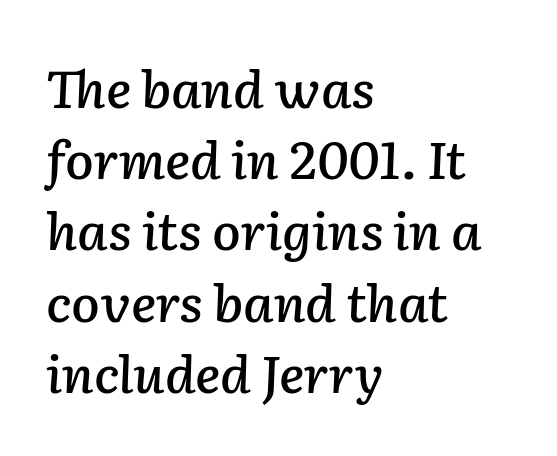
{"italic": "yes", "lean": "right", "slant_degrees": 2, "width": "normal", "stroke_contrast": "low", "x_height": "medium", "monospaced": "no", "underline": "no", "align": "left", "line_spacing": "normal", "line_spacing_ratio": 1.37, "letter_spacing": "normal", "letter_spacing_em": 0.0, "glyph_px": 52}
